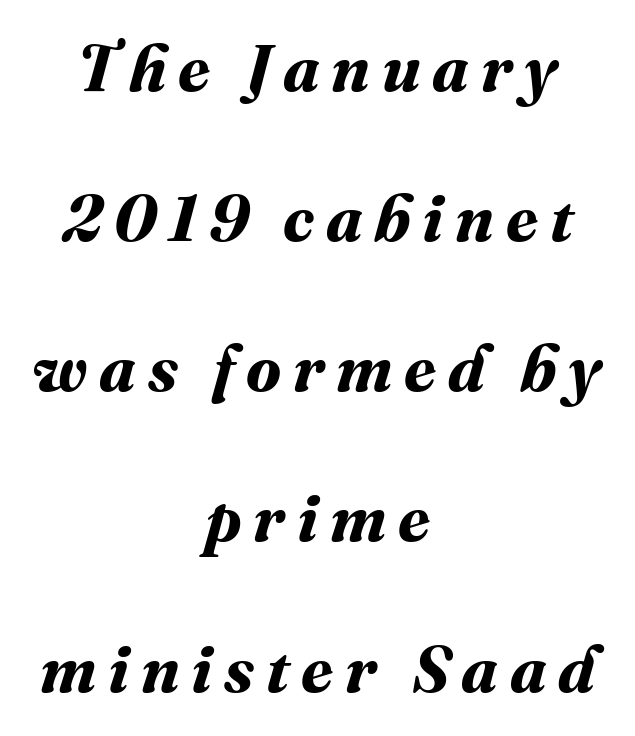
Q: Is the text bold? A: Yes.
Q: Is the text underlined? A: No.
Q: How is the paragraph aligned? A: Centered.
Q: Is the spacing between lines tight, normal or loose? A: Loose.
Q: Width (condensed, normal, or wide)? A: Normal.
Q: Stroke contrast? A: Medium.
Q: x-height? A: Medium.
Q: Monospaced? A: No.
